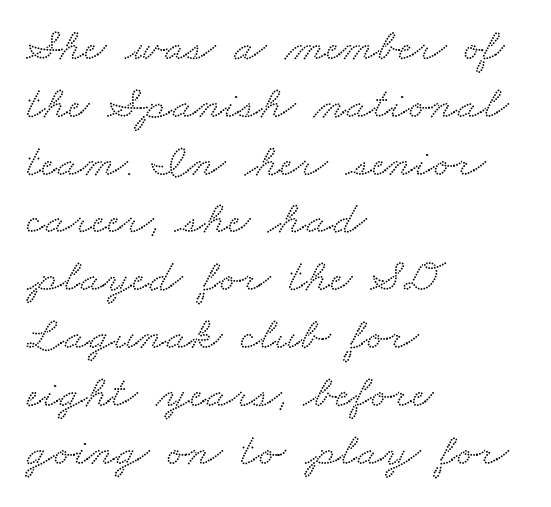
The lines are quadded left. Does extra space separate the letters? No, they use regular spacing. Plain, unruled lines of type. Observe the serifs anchoring each vertical stroke in this sample. You could not count columns in this text — the font is proportionally spaced.
